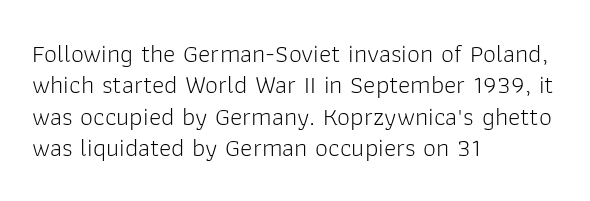
{"italic": "no", "bold": "no", "underline": "no", "align": "left", "line_spacing_ratio": 1.21, "letter_spacing": "normal", "letter_spacing_em": 0.0, "glyph_px": 26}
